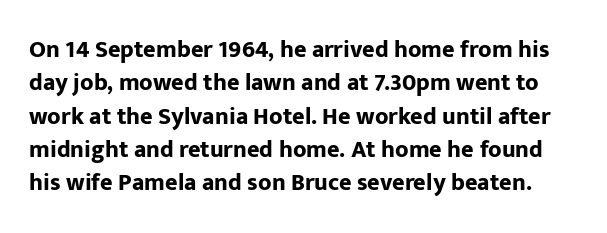
Q: Is the text bold? A: Yes.
Q: Is the text italic (slanted)? A: No, it is upright.
Q: Is the text underlined? A: No.
Q: Is the spacing between letters normal or unusually wide? A: Normal.
Q: Is the spacing between lines tight, normal or loose? A: Normal.
